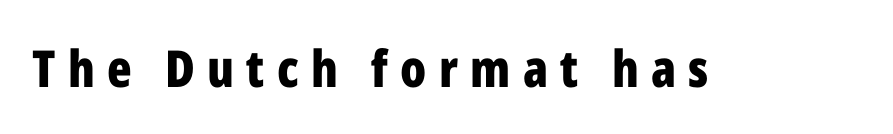
The image shows 51 px bold, condensed sans-serif type, upright; set unusually wide letter spacing (+0.24 em), not underlined; low stroke contrast and a medium x-height.
